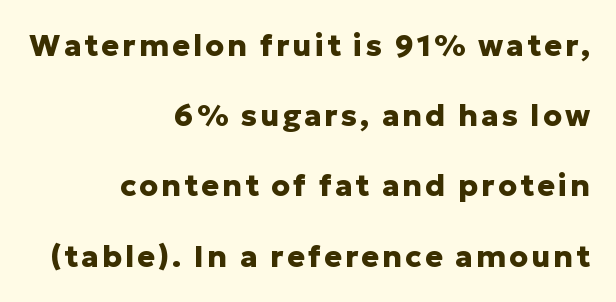
Do the letters lean? They stand straight. Horizontal bands of white between lines are thick stripes. How heavy is the stroke? Heavy — this is a bold. The rendering shows plain stroke endings on the letterforms — a sans-serif design. Right-aligned paragraph, ragged on the left.
